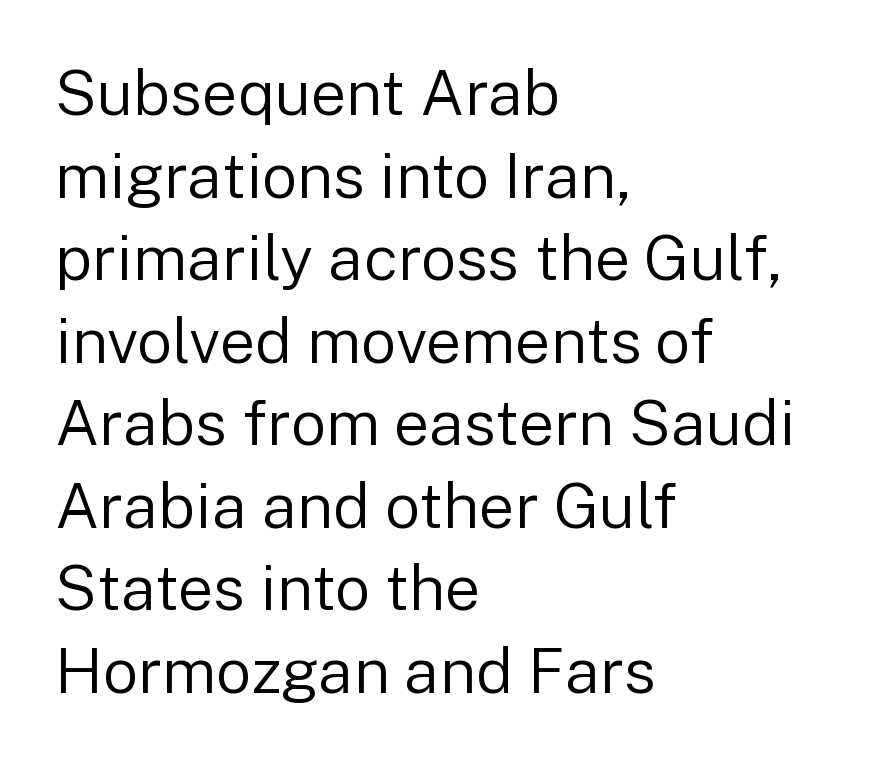
The image shows 63 px regular-weight sans-serif type, upright; set left-aligned, normal line spacing (1.31x), normal letter spacing, not underlined; low stroke contrast and a medium x-height.
